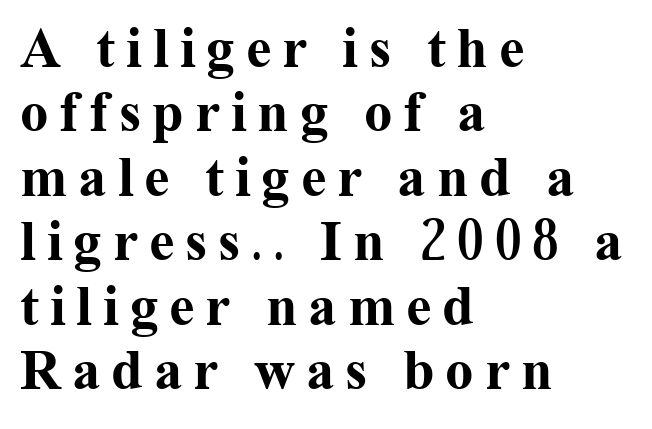
{"serif": "yes", "italic": "no", "bold": "yes", "weight": "bold", "width": "normal", "stroke_contrast": "medium", "x_height": "medium", "monospaced": "no", "underline": "no", "align": "left", "line_spacing": "tight", "line_spacing_ratio": 1.13, "glyph_px": 57}
